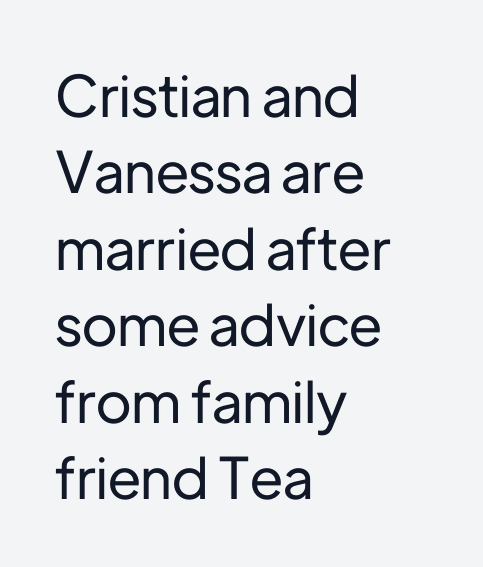
{"serif": "no", "italic": "no", "width": "normal", "stroke_contrast": "low", "x_height": "medium", "monospaced": "no", "underline": "no", "align": "left", "line_spacing": "normal", "line_spacing_ratio": 1.34, "letter_spacing": "normal", "letter_spacing_em": 0.0, "glyph_px": 57}
